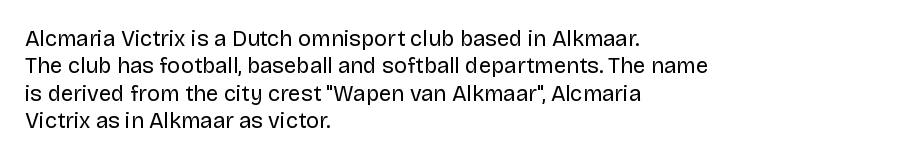
The image shows 22 px text type, upright; set left-aligned, normal line spacing (1.25x), normal letter spacing, not underlined.
